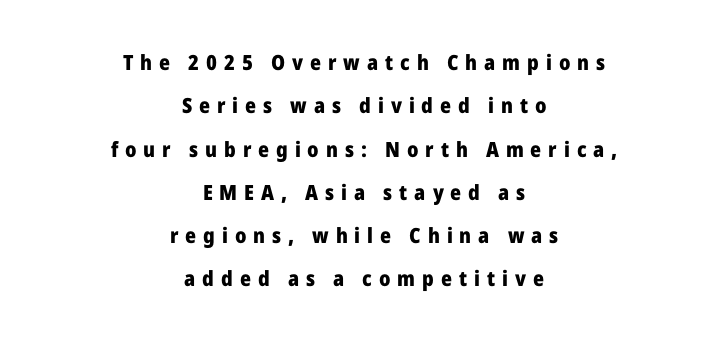
Q: Is the text bold? A: Yes.
Q: Is the text italic (slanted)? A: No, it is upright.
Q: Is the text underlined? A: No.
Q: How is the paragraph aligned? A: Centered.
Q: Is the spacing between letters normal or unusually wide? A: Unusually wide.
Q: Is the spacing between lines tight, normal or loose? A: Loose.
